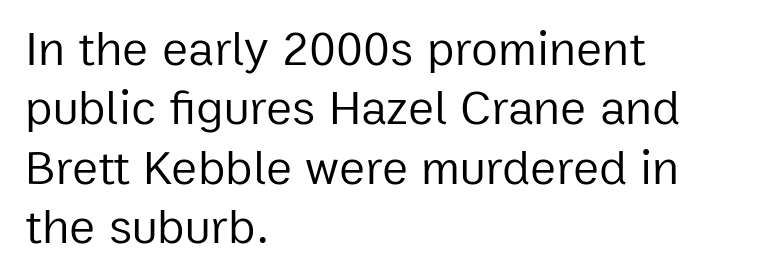
Varying glyph widths throughout — classic text-font behaviour. If you drew a line through each stem, it would be perfectly vertical. Short and long lines alike share a common starting point at left. The strokes carry an ordinary text weight at most. Just letters on the line, the space beneath them empty. This rendering leaves character spacing at its baseline value.
